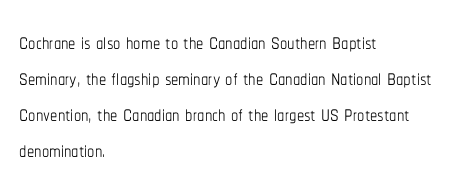
When letters stand straight like this, we call the style roman or upright. The letters advance in unequal steps, a hallmark of proportional type. The cut favours lightness, reaching ordinary text weight at its darkest. If you drew a ruler down the left edge, every line would touch it.
